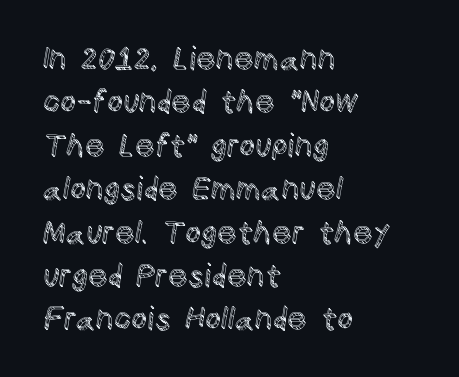
The image shows 31 px text type; set left-aligned, normal line spacing (1.4x), normal letter spacing, not underlined; a large x-height.
